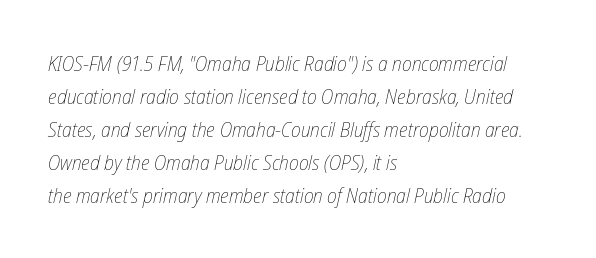
Bold? No — there's no thickening of the strokes. Quick note: interline space is typical. Typeset ragged right — the left edge is the straight one. Slanted lettering throughout. The zone under the glyphs is completely vacant.
